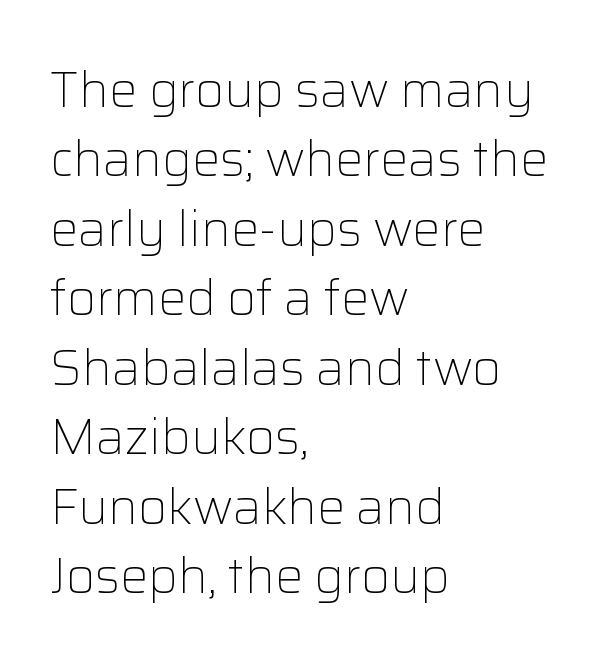
A clean baseline with only descenders dipping below it. Quick note: interline space is typical. The paragraph has a hard left edge and a soft right edge. Tracking here is standard; glyphs follow each other at the usual distance. Each letter keeps its own natural width here, so spacing adapts to shape.
